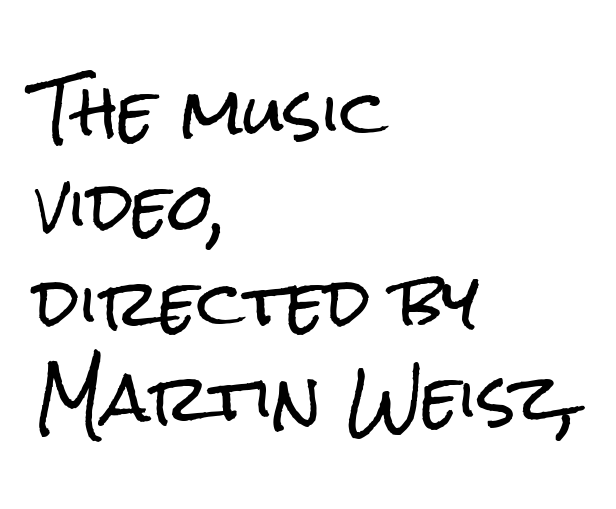
Q: Is the text italic (slanted)? A: No, it is upright.
Q: Is the typeface a serif or a sans-serif typeface? A: Sans-serif.
Q: Is the text underlined? A: No.
Q: How is the paragraph aligned? A: Left-aligned.
Q: Is the spacing between letters normal or unusually wide? A: Normal.
Q: Is the spacing between lines tight, normal or loose? A: Normal.
Q: Width (condensed, normal, or wide)? A: Condensed.
Q: Stroke contrast? A: Low.
Q: x-height? A: Medium.
Q: Monospaced? A: No.
